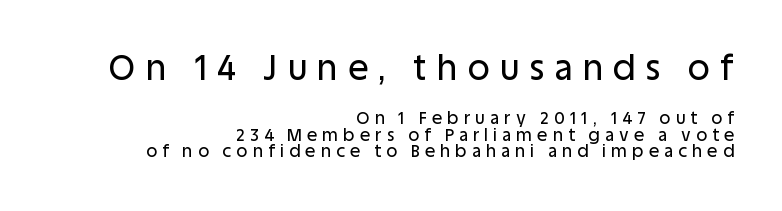
In CSS terms this would be text-align: right. Only glyphs here, with clear space below each row. No italicization has been applied; the sample stays upright. Leading is clearly below the norm, producing a dense column.
